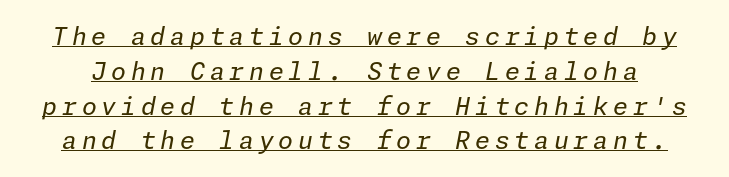
Compared with typical paragraphs, the rows here are spaced about the same. The tracking jumps out immediately: characters are airy and widely separated. Check the space under the baseline: a stroke is drawn there. Weight: not bold — regular or lighter. If you drew a line through each stem, it would be angled.
